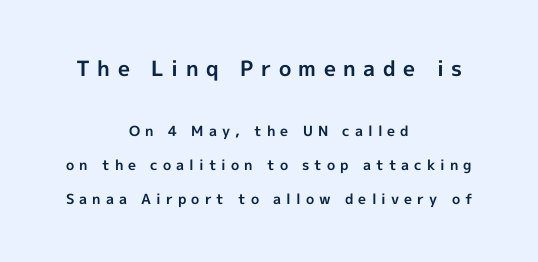
The image shows 21 px bold type, upright; set centered, loose line spacing (2.41x), unusually wide letter spacing (+0.36 em), not underlined; the first (top) block is 1.5x larger.
